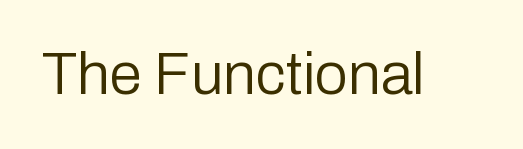
These lines are composed in type without serifs. The zone under the glyphs is completely vacant. Glyph-to-glyph distance matches everyday printed text. You could not count columns in this text — the font is proportionally spaced. In terms of posture, this sample is upright.
